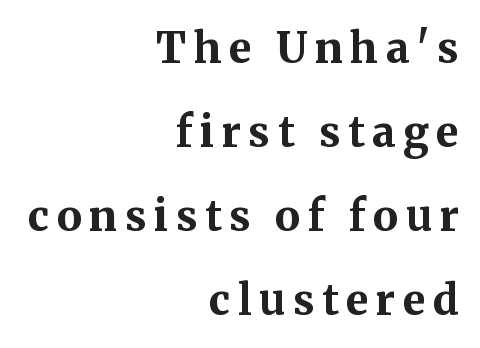
{"serif": "yes", "italic": "no", "bold": "yes", "weight": "bold", "width": "normal", "stroke_contrast": "medium", "x_height": "medium", "monospaced": "no", "underline": "no", "align": "right", "line_spacing": "loose", "line_spacing_ratio": 2.0, "glyph_px": 42}
